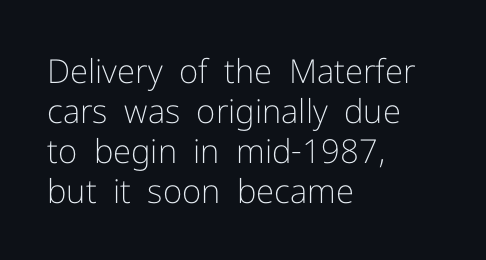
The image shows 33 px light sans-serif type, upright; set left-aligned, line spacing 1.21x, normal letter spacing, not underlined; low stroke contrast and a medium x-height.
